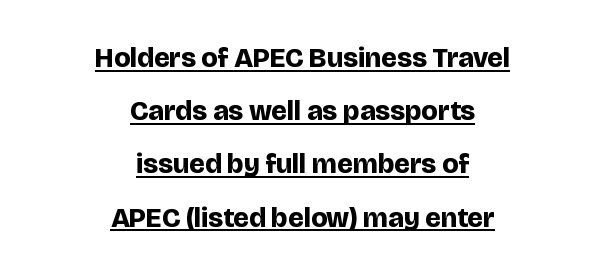
Q: Is the text bold? A: Yes.
Q: Is the text italic (slanted)? A: No, it is upright.
Q: Is the typeface a serif or a sans-serif typeface? A: Sans-serif.
Q: Is the text underlined? A: Yes.
Q: How is the paragraph aligned? A: Centered.
Q: Is the spacing between letters normal or unusually wide? A: Normal.
Q: Is the spacing between lines tight, normal or loose? A: Loose.
Q: Width (condensed, normal, or wide)? A: Normal.
Q: Stroke contrast? A: Low.
Q: x-height? A: Large.
Q: Monospaced? A: No.
